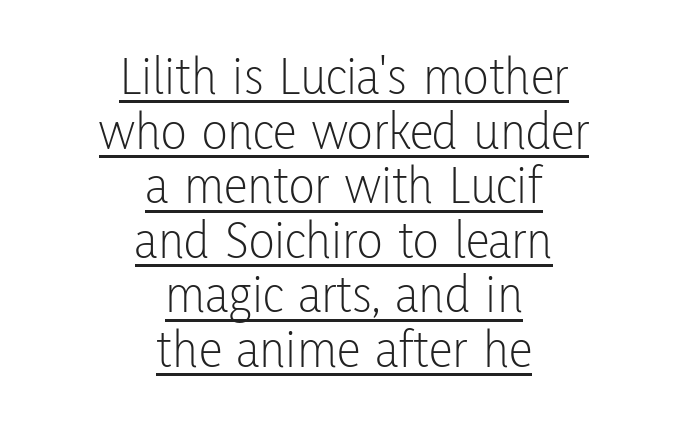
Quick note: not italic, upright. The lines are packed closely together with very little leading. Caption: multi-line text, centered on the measure. These lines are rendered in a variable-pitch font.
